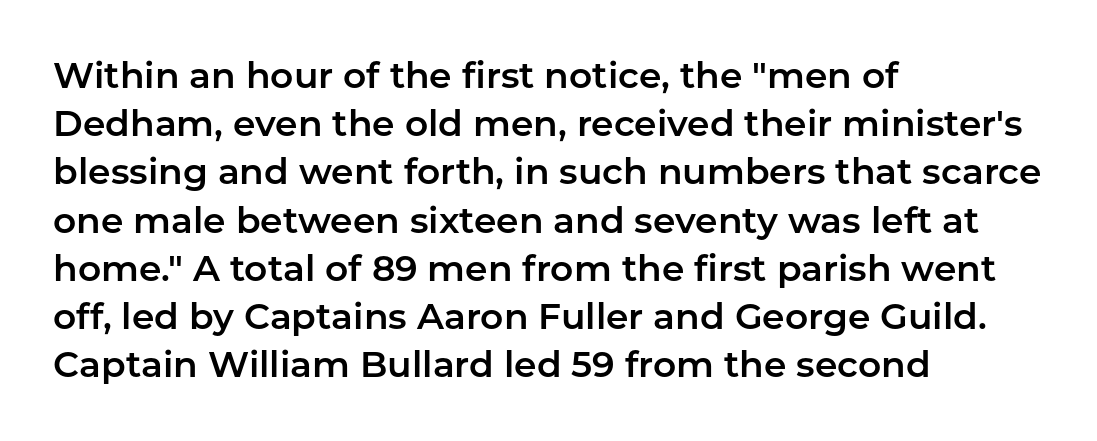
Q: Is the text italic (slanted)? A: No, it is upright.
Q: Is the typeface a serif or a sans-serif typeface? A: Sans-serif.
Q: Is the text underlined? A: No.
Q: How is the paragraph aligned? A: Left-aligned.
Q: Is the spacing between letters normal or unusually wide? A: Normal.
Q: Is the spacing between lines tight, normal or loose? A: Normal.
Q: Width (condensed, normal, or wide)? A: Normal.
Q: Stroke contrast? A: Low.
Q: x-height? A: Medium.
Q: Monospaced? A: No.
